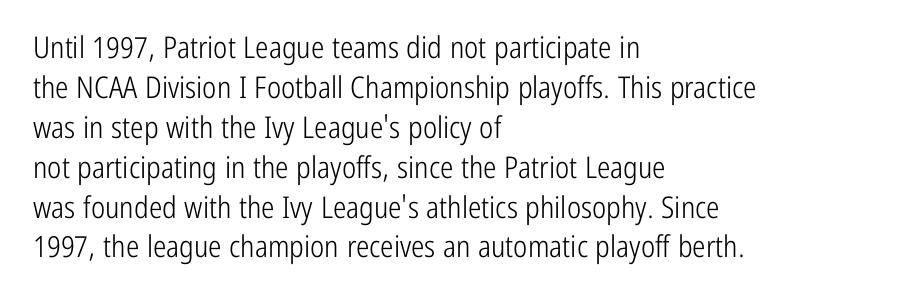
Q: Is the text bold? A: No.
Q: Is the text italic (slanted)? A: No, it is upright.
Q: Is the typeface a serif or a sans-serif typeface? A: Sans-serif.
Q: Is the text underlined? A: No.
Q: How is the paragraph aligned? A: Left-aligned.
Q: Is the spacing between letters normal or unusually wide? A: Normal.
Q: Is the spacing between lines tight, normal or loose? A: Normal.
Q: Width (condensed, normal, or wide)? A: Condensed.
Q: Stroke contrast? A: Low.
Q: x-height? A: Medium.
Q: Monospaced? A: No.
